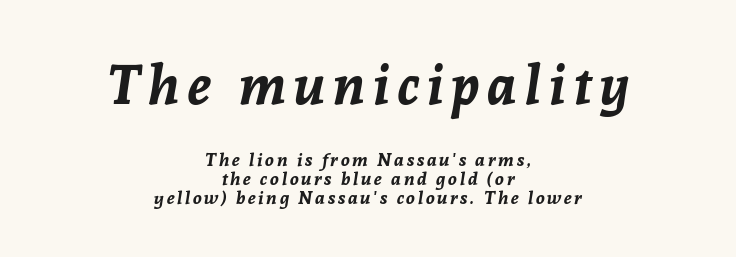
Rows of type sit shoulder to shoulder in the vertical direction. Underline: absent. Here the designer chose a conventional face with non-uniform glyph widths. This rendering uses center alignment, leaving both contours irregular but symmetric. The more generous point size was reserved for the upper chunk. If you drew a line through each stem, it would be angled.
